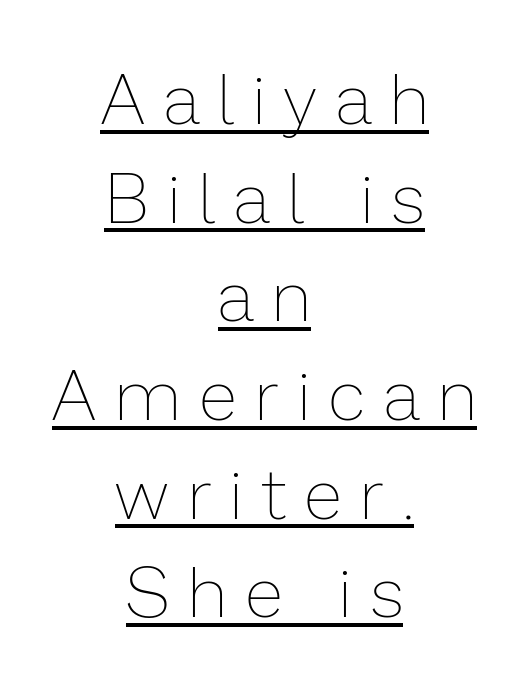
Glance below the letters and you will spot a drawn line. Does the lettering tilt? It doesn't — this is upright. Is this a fixed-width face? No — the glyphs have proportional, varying widths. The tracking jumps out immediately: characters are airy and widely separated.
